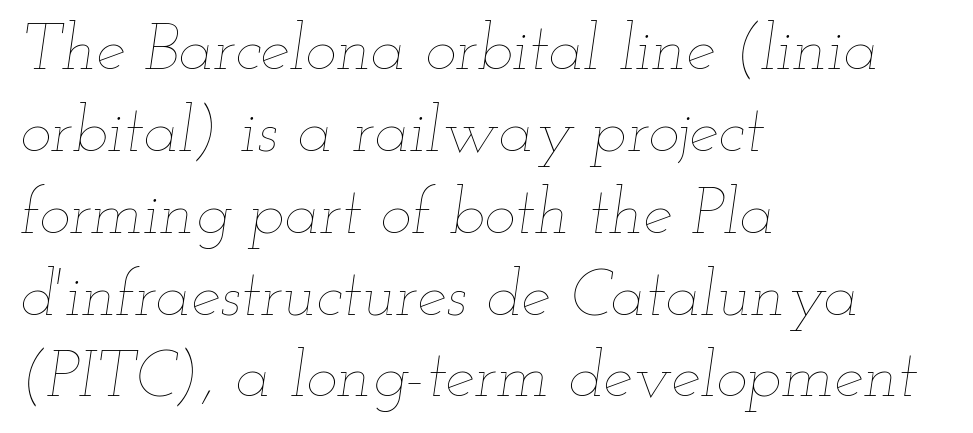
{"italic": "yes", "lean": "right", "slant_degrees": 12, "bold": "no", "weight": "thin", "width": "wide", "stroke_contrast": "low", "x_height": "small", "monospaced": "no", "underline": "no", "align": "left", "line_spacing_ratio": 1.24, "letter_spacing": "normal", "letter_spacing_em": 0.0, "glyph_px": 66}
